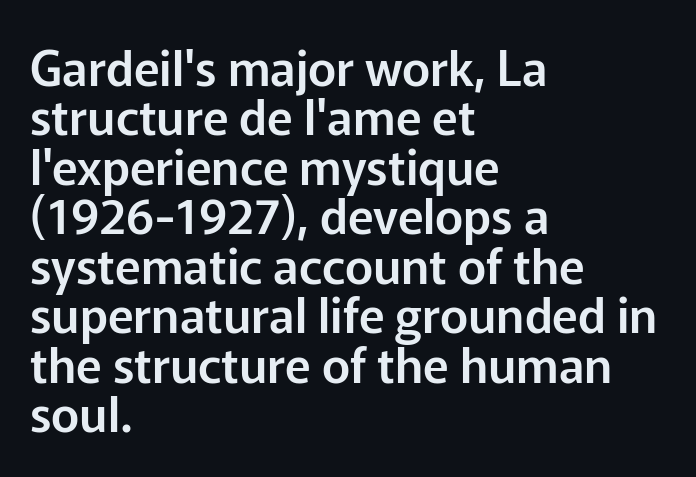
{"serif": "no", "italic": "no", "width": "normal", "stroke_contrast": "low", "x_height": "medium", "monospaced": "no", "underline": "no", "align": "left", "line_spacing": "tight", "line_spacing_ratio": 1.03, "letter_spacing": "normal", "letter_spacing_em": 0.0, "glyph_px": 48}
